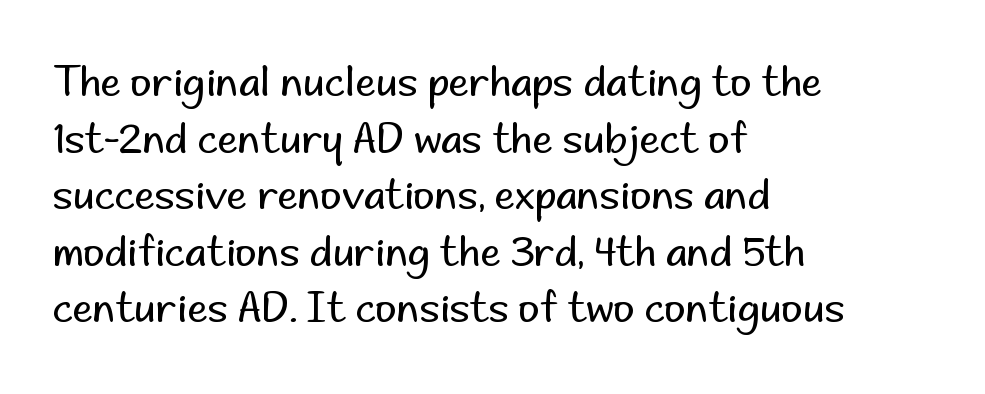
Q: Is the text bold? A: No.
Q: Is the text italic (slanted)? A: No, it is upright.
Q: Is the typeface a serif or a sans-serif typeface? A: Sans-serif.
Q: Is the text underlined? A: No.
Q: How is the paragraph aligned? A: Left-aligned.
Q: Is the spacing between letters normal or unusually wide? A: Normal.
Q: Is the spacing between lines tight, normal or loose? A: Normal.
Q: Width (condensed, normal, or wide)? A: Normal.
Q: Stroke contrast? A: Low.
Q: x-height? A: Small.
Q: Monospaced? A: No.
